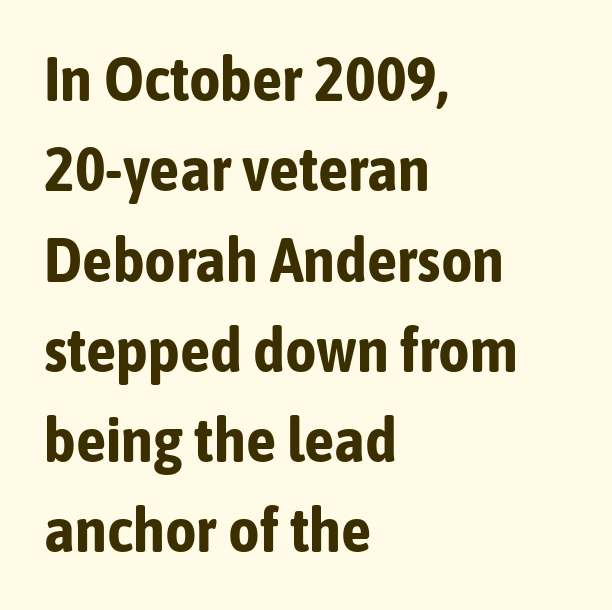
Q: Is the text bold? A: Yes.
Q: Is the text italic (slanted)? A: No, it is upright.
Q: Is the typeface a serif or a sans-serif typeface? A: Sans-serif.
Q: Is the text underlined? A: No.
Q: How is the paragraph aligned? A: Left-aligned.
Q: Is the spacing between letters normal or unusually wide? A: Normal.
Q: Is the spacing between lines tight, normal or loose? A: Normal.
Q: Width (condensed, normal, or wide)? A: Condensed.
Q: Stroke contrast? A: Low.
Q: x-height? A: Medium.
Q: Monospaced? A: No.
